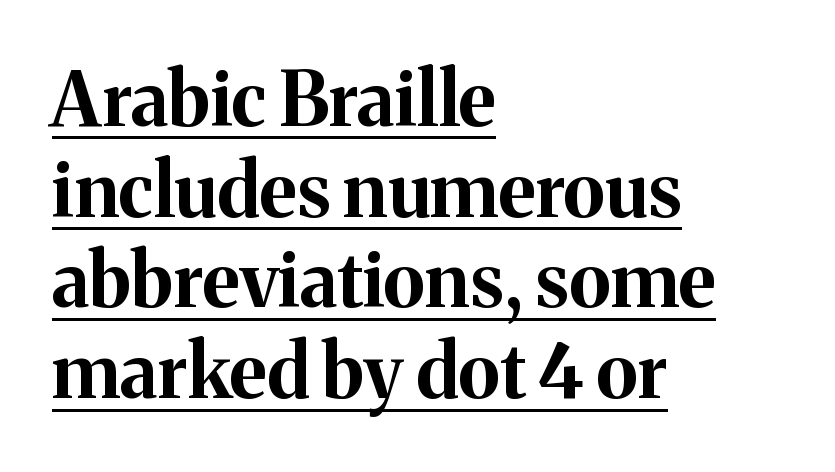
Style check: upright. These lines are rendered in a variable-pitch font. Horizontal alignment here is leftward, the default for most running prose. The rendering shows small feet on the letterforms — a serif design. The face used here appears with an underline applied. You could call the tracking neutral — neither tight nor loose.
